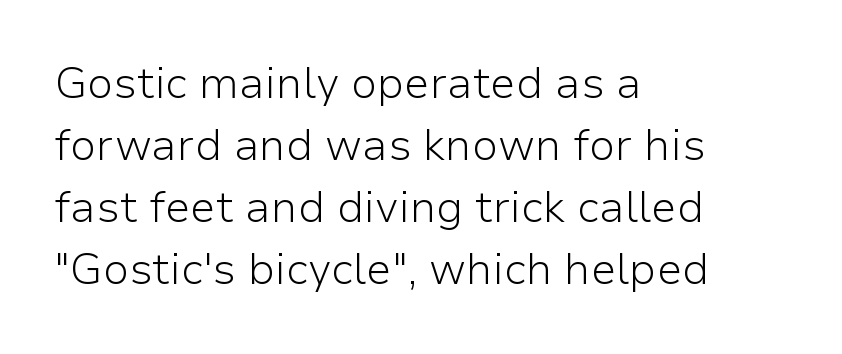
Q: Is the text bold? A: No.
Q: Is the text italic (slanted)? A: No, it is upright.
Q: Is the typeface a serif or a sans-serif typeface? A: Sans-serif.
Q: Is the text underlined? A: No.
Q: How is the paragraph aligned? A: Left-aligned.
Q: Is the spacing between letters normal or unusually wide? A: Normal.
Q: Is the spacing between lines tight, normal or loose? A: Normal.
Q: Width (condensed, normal, or wide)? A: Normal.
Q: Stroke contrast? A: Low.
Q: x-height? A: Medium.
Q: Monospaced? A: No.
